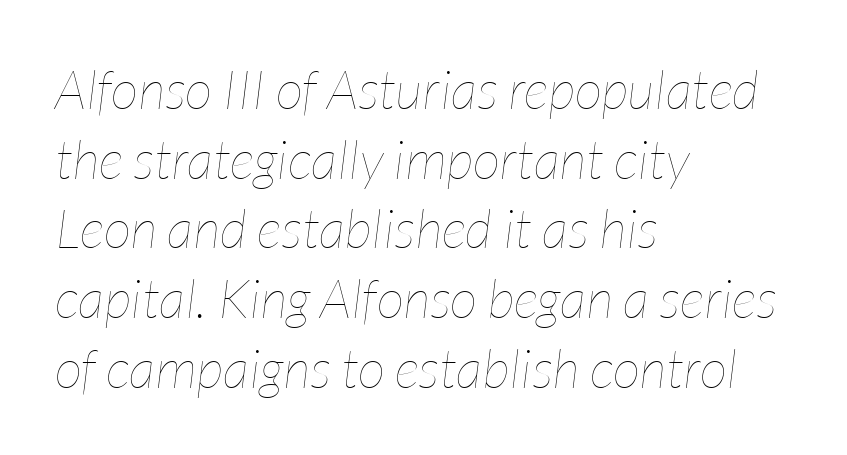
Q: Is the text bold? A: No.
Q: Is the text italic (slanted)? A: Yes, it leans right by about 7 degrees.
Q: Is the text underlined? A: No.
Q: How is the paragraph aligned? A: Left-aligned.
Q: Is the spacing between letters normal or unusually wide? A: Normal.
Q: Is the spacing between lines tight, normal or loose? A: Normal.
Q: Width (condensed, normal, or wide)? A: Condensed.
Q: Stroke contrast? A: Low.
Q: x-height? A: Medium.
Q: Monospaced? A: No.
